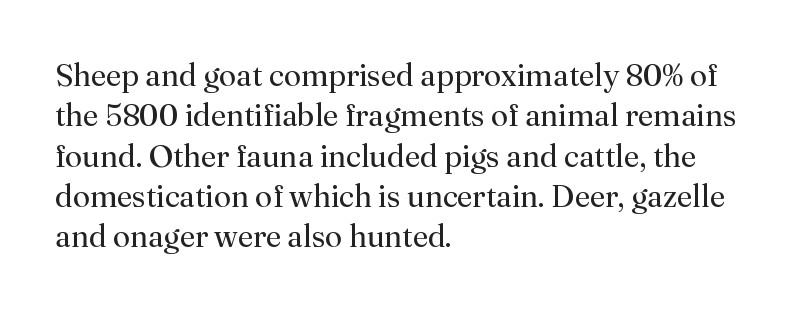
Heaviness? Minimal to ordinary, like unemphasized prose. Looks like regular typesetting: each glyph gets only the width it needs. Letter spacing: default. Tall strokes in this sample are plumb rather than angled. Notice how the passage keeps a crisp vertical edge on the left only.
